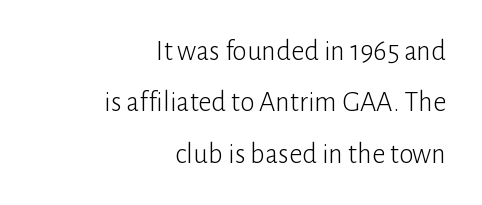
{"serif": "no", "italic": "no", "bold": "no", "weight": "light", "width": "normal", "stroke_contrast": "low", "x_height": "medium", "monospaced": "no", "underline": "no", "align": "right", "line_spacing_ratio": 1.77, "letter_spacing": "normal", "letter_spacing_em": 0.0, "glyph_px": 29}
